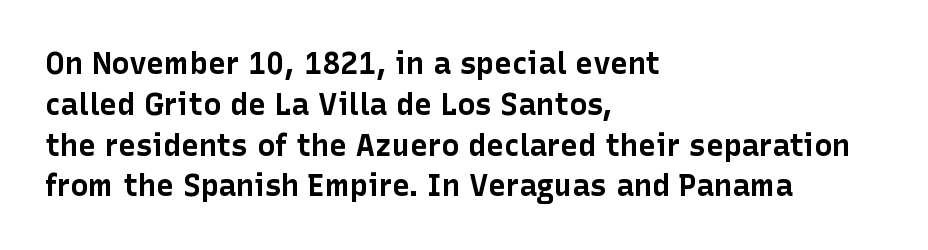
Q: Is the text bold? A: Yes.
Q: Is the text italic (slanted)? A: No, it is upright.
Q: Is the typeface a serif or a sans-serif typeface? A: Sans-serif.
Q: Is the text underlined? A: No.
Q: How is the paragraph aligned? A: Left-aligned.
Q: Is the spacing between letters normal or unusually wide? A: Normal.
Q: Is the spacing between lines tight, normal or loose? A: Normal.
Q: Width (condensed, normal, or wide)? A: Normal.
Q: Stroke contrast? A: Low.
Q: x-height? A: Medium.
Q: Monospaced? A: No.
